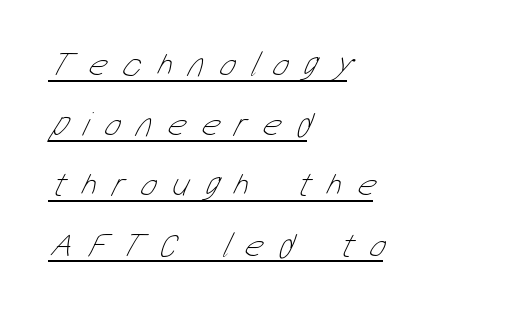
{"bold": "no", "weight": "thin", "width": "condensed", "stroke_contrast": "low", "x_height": "medium", "monospaced": "no", "underline": "yes", "align": "left", "line_spacing_ratio": 1.72, "letter_spacing": "wide", "letter_spacing_em": 0.45, "glyph_px": 35}
